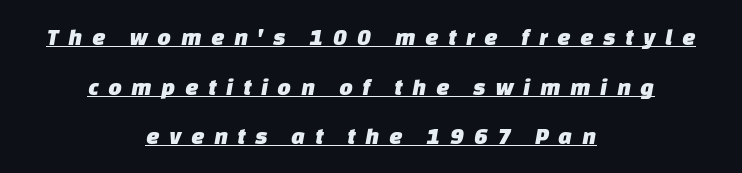
The tracking reads as deliberately expanded to a designer's eye. Every word sits above its own underline. Each line is balanced around a shared central axis. Airy leading.
